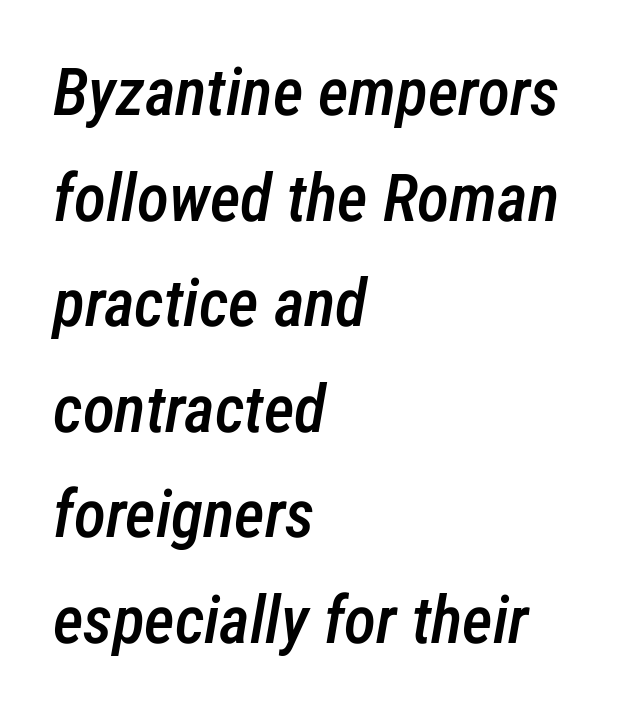
{"italic": "yes", "lean": "right", "slant_degrees": 12, "bold": "semi", "weight": "semibold", "width": "condensed", "stroke_contrast": "low", "x_height": "medium", "monospaced": "no", "underline": "no", "align": "left", "line_spacing": "normal", "line_spacing_ratio": 1.6, "letter_spacing": "normal", "letter_spacing_em": 0.0, "glyph_px": 66}
